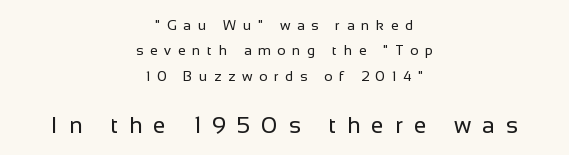
{"italic": "no", "bold": "no", "underline": "no", "align": "center", "line_spacing_ratio": 1.82, "letter_spacing": "wide", "letter_spacing_em": 0.48, "larger_block": "second", "size_ratio": 1.64, "glyph_px": 23}
